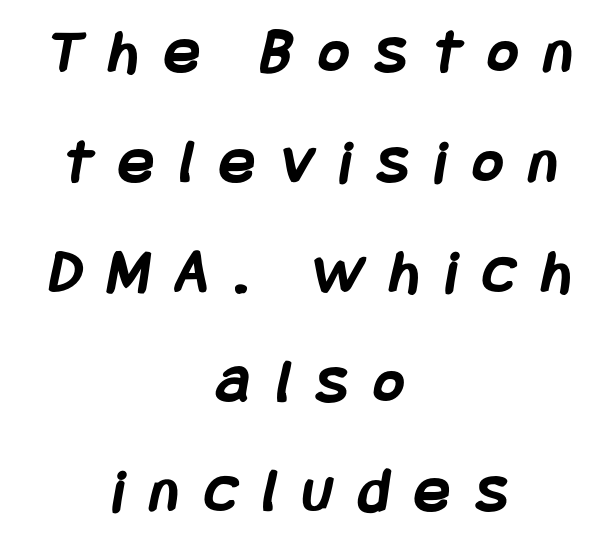
The image shows 65 px semibold, condensed sans-serif type; set centered, normal line spacing (1.69x), unusually wide letter spacing (+0.41 em), not underlined; low stroke contrast and a large x-height.
